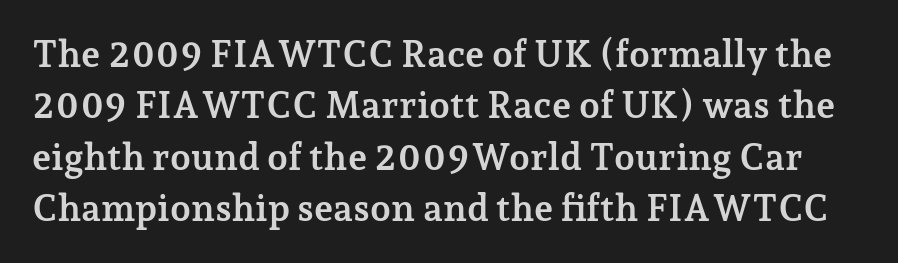
{"serif": "yes", "italic": "no", "bold": "yes", "weight": "semibold", "width": "normal", "stroke_contrast": "low", "x_height": "medium", "monospaced": "no", "underline": "no", "line_spacing": "normal", "line_spacing_ratio": 1.39, "letter_spacing": "normal", "letter_spacing_em": 0.0, "glyph_px": 37}
